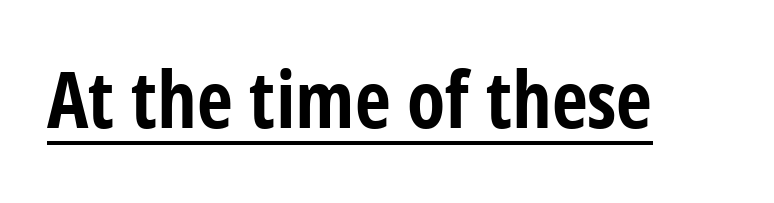
The image shows 79 px bold, condensed sans-serif type, upright; set normal letter spacing, underlined; low stroke contrast and a medium x-height.
